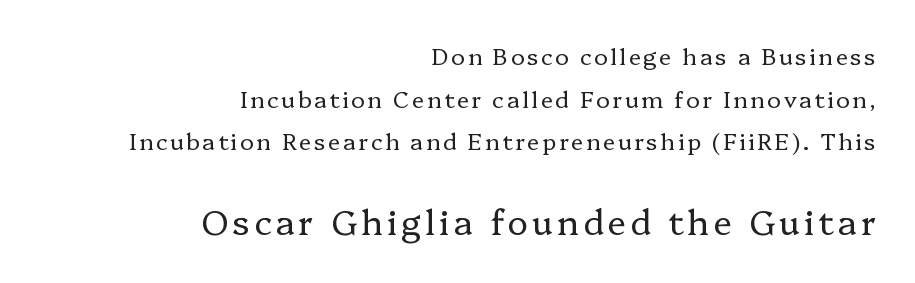
Stroke mass is kept to a normal reading level or below. The strip under each line holds only bare page. Visually, the bottom section dominates because its glyphs are scaled up. Reading down the block, your eye finds every line finishing at a fixed right position. Examine the stroke ends and you'll spot serifs.
